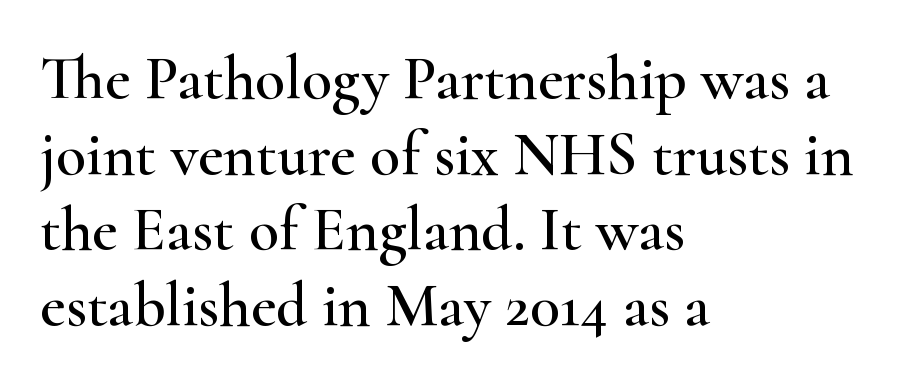
{"serif": "yes", "italic": "no", "width": "wide", "stroke_contrast": "high", "x_height": "small", "monospaced": "no", "underline": "no", "align": "left", "line_spacing_ratio": 1.22, "letter_spacing": "normal", "letter_spacing_em": 0.0, "glyph_px": 62}
